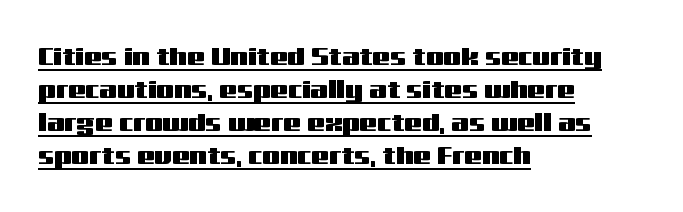
These lines sit exactly where default settings would place them. Characters remain perfectly vertical along every line. Honestly, the letter spacing is just normal — you wouldn't notice it. Line starts are locked; line ends wander.
